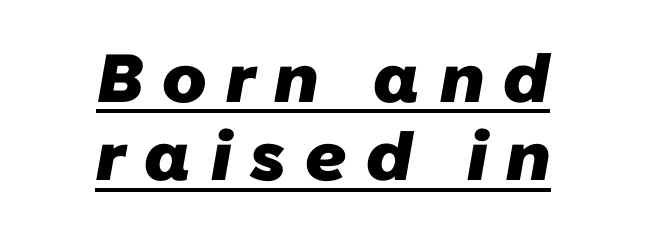
Closely set lines give the paragraph a compact silhouette. Substantial extra tracking has been applied to these lines. The whitespace from short lines is split evenly between both sides. Each letter's strokes conclude bluntly, with no projecting serifs.
